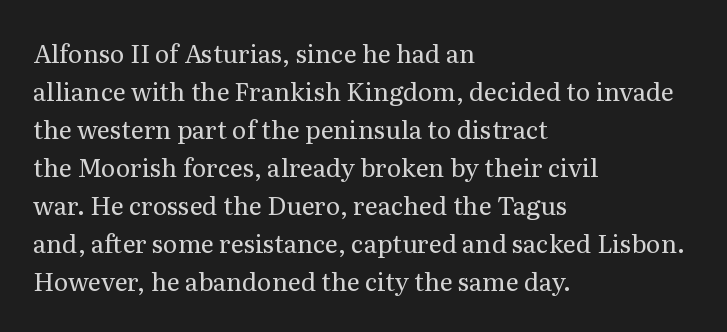
The image shows 25 px text type, upright; set left-aligned, normal line spacing (1.52x), normal letter spacing, not underlined.
